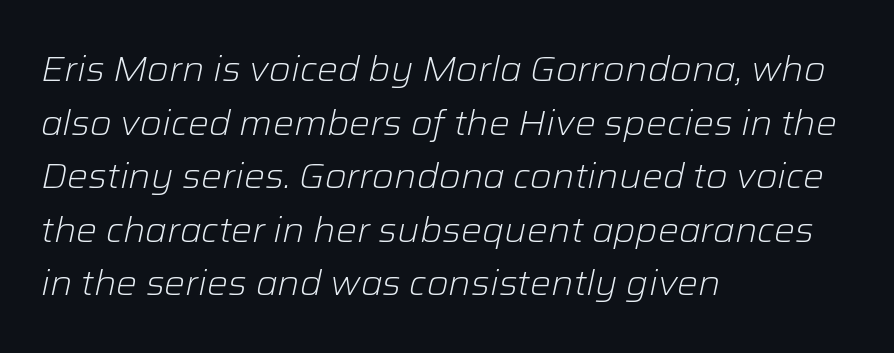
The image shows 35 px light type, italic (leaning right); set left-aligned, normal line spacing (1.53x), normal letter spacing, not underlined; low stroke contrast and a medium x-height.
